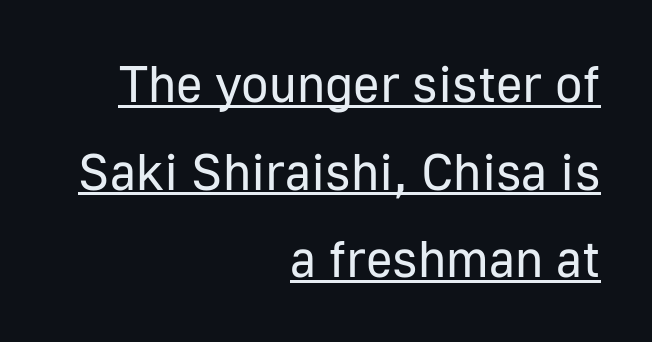
{"serif": "no", "italic": "no", "bold": "no", "weight": "regular", "width": "normal", "stroke_contrast": "low", "x_height": "medium", "monospaced": "no", "underline": "yes", "align": "right", "line_spacing_ratio": 1.72, "letter_spacing": "normal", "letter_spacing_em": 0.0, "glyph_px": 51}
